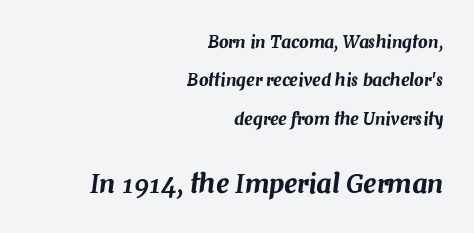
{"italic": "yes", "lean": "right", "slant_degrees": 7, "underline": "no", "align": "right", "line_spacing": "loose", "line_spacing_ratio": 2.26, "letter_spacing": "normal", "letter_spacing_em": 0.0, "larger_block": "second", "size_ratio": 1.53, "glyph_px": 26}
